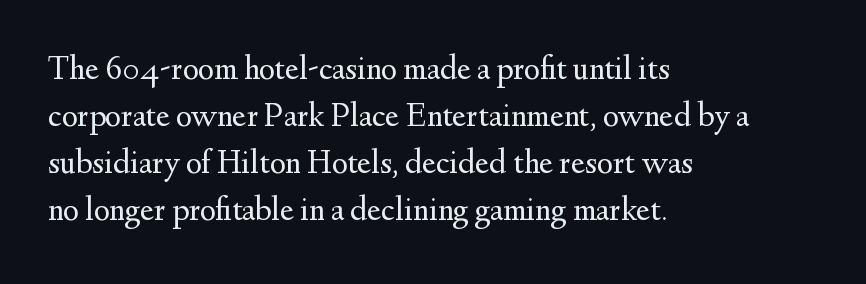
The image shows 34 px regular-weight serif type, upright; set left-aligned, normal line spacing (1.38x), normal letter spacing, not underlined; medium stroke contrast and a small x-height.
